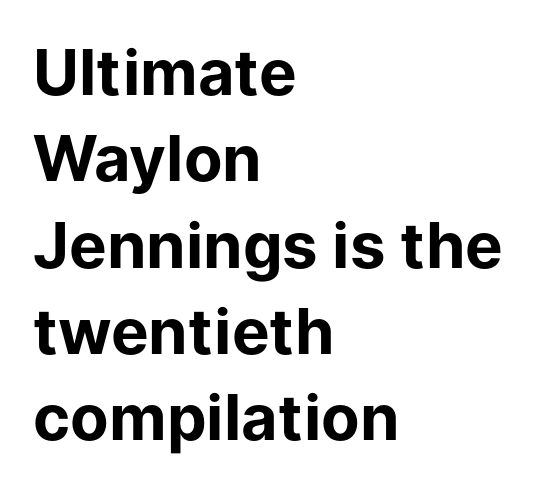
Spacing verdict: proportional, widths tailored to each character. Line beginnings align vertically; line endings do not. These lines are composed in type without serifs. Glance below the letters and you will spot only blank space. These words are printed bold, with thick strokes throughout. Whoever set this chose a conventional vertical rhythm.
